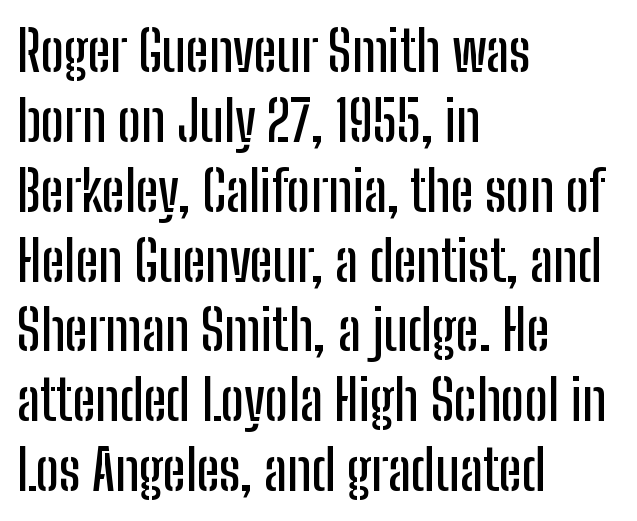
{"serif": "no", "italic": "no", "width": "condensed", "stroke_contrast": "low", "x_height": "medium", "monospaced": "no", "underline": "no", "align": "left", "line_spacing": "normal", "line_spacing_ratio": 1.27, "letter_spacing": "normal", "letter_spacing_em": 0.0, "glyph_px": 55}
